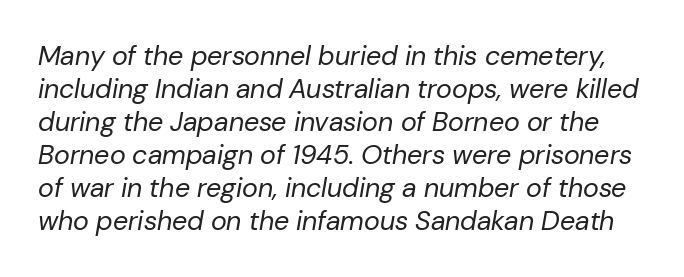
The image shows 27 px text type, italic (leaning right); set line spacing 1.22x, normal letter spacing, not underlined.
